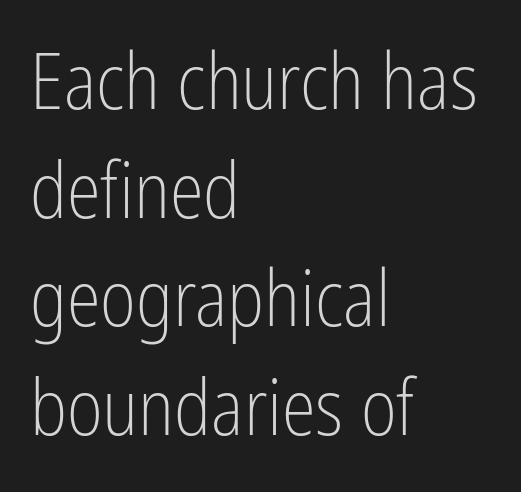
{"serif": "no", "italic": "no", "bold": "no", "weight": "light", "width": "condensed", "stroke_contrast": "low", "x_height": "medium", "monospaced": "no", "underline": "no", "align": "left", "line_spacing": "normal", "line_spacing_ratio": 1.41, "letter_spacing": "normal", "letter_spacing_em": 0.0, "glyph_px": 77}
